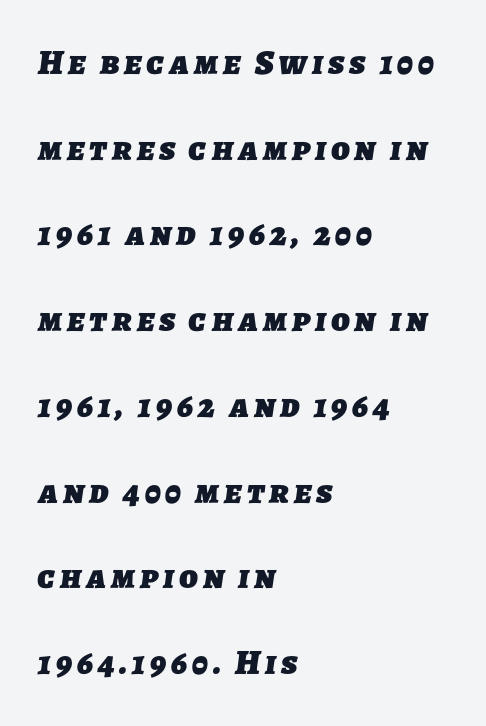
Q: Is the text bold? A: Yes.
Q: Is the typeface a serif or a sans-serif typeface? A: Sans-serif.
Q: Is the text underlined? A: No.
Q: How is the paragraph aligned? A: Left-aligned.
Q: Is the spacing between lines tight, normal or loose? A: Loose.
Q: Width (condensed, normal, or wide)? A: Normal.
Q: Stroke contrast? A: Low.
Q: x-height? A: Medium.
Q: Monospaced? A: No.
